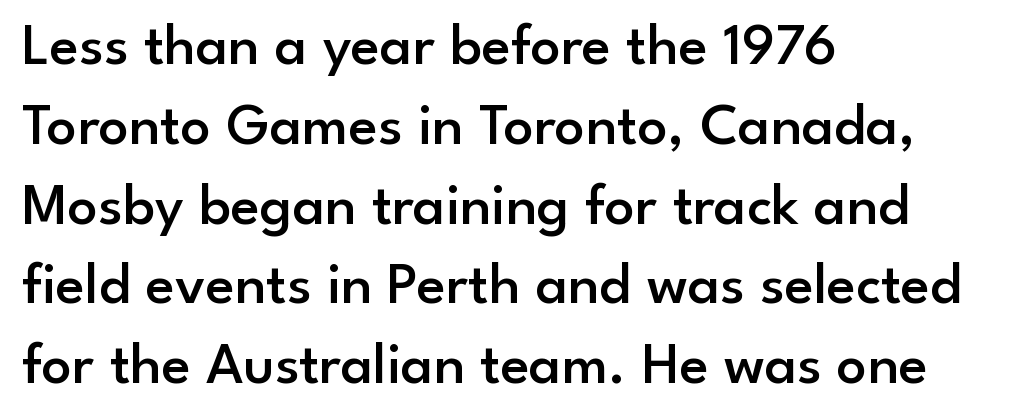
{"serif": "no", "italic": "no", "bold": "semi", "weight": "semibold", "width": "normal", "stroke_contrast": "low", "x_height": "small", "monospaced": "no", "underline": "no", "align": "left", "line_spacing": "normal", "line_spacing_ratio": 1.33, "letter_spacing": "normal", "letter_spacing_em": 0.0, "glyph_px": 60}
